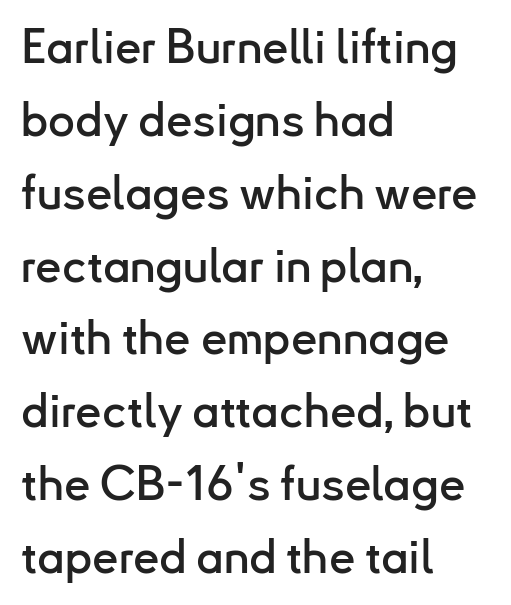
A typesetter would call this proportional, since set widths differ per character. The leading is moderate, giving the passage an even texture. These lines keep a tight, regular rhythm from letter to letter. Italic: no, the glyphs are upright roman. The typeface chosen for these lines omits serifs.
